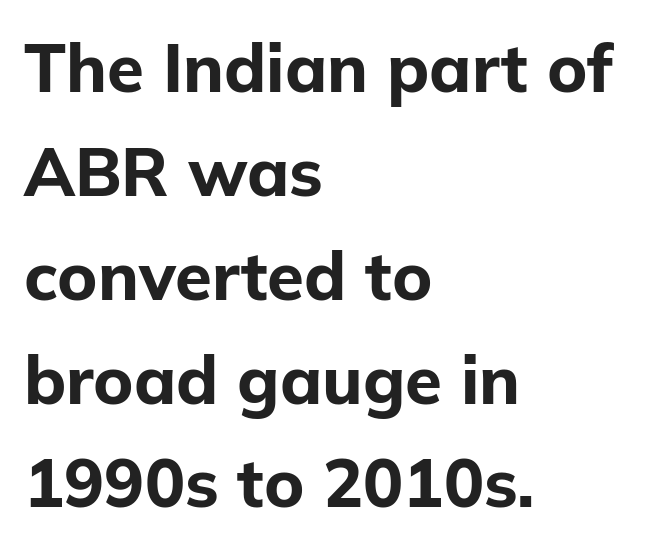
The image shows 67 px bold sans-serif type, upright; set left-aligned, normal line spacing (1.55x), normal letter spacing, not underlined; low stroke contrast and a medium x-height.
